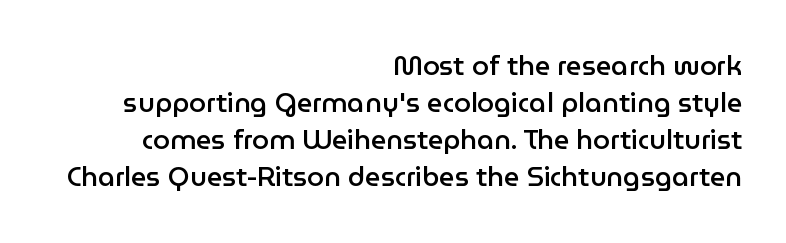
You could call the tracking neutral — neither tight nor loose. Alignment: flush right. The foot of each line stays bare and open. Is there any slant? The stems are plumb. A normal amount of white space separates one row of letters from the next. The font is running at a semibold setting, under full bold.
